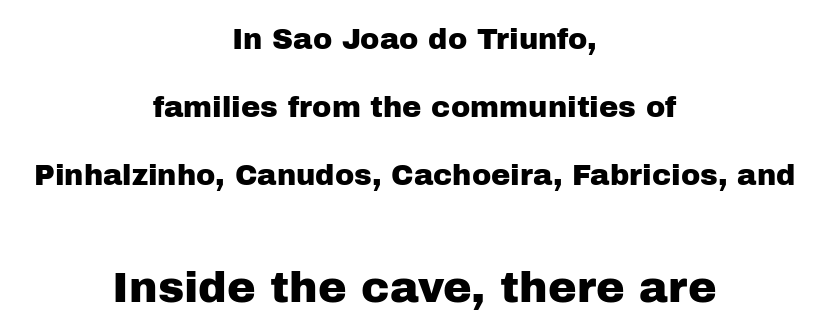
The image shows 43 px sans-serif type, upright; set centered, loose line spacing (2.35x), normal letter spacing, not underlined; the second (bottom) block is 1.48x larger; low stroke contrast and a medium x-height.
